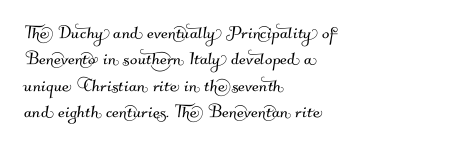
Q: Is the text underlined? A: No.
Q: How is the paragraph aligned? A: Left-aligned.
Q: Is the spacing between letters normal or unusually wide? A: Normal.
